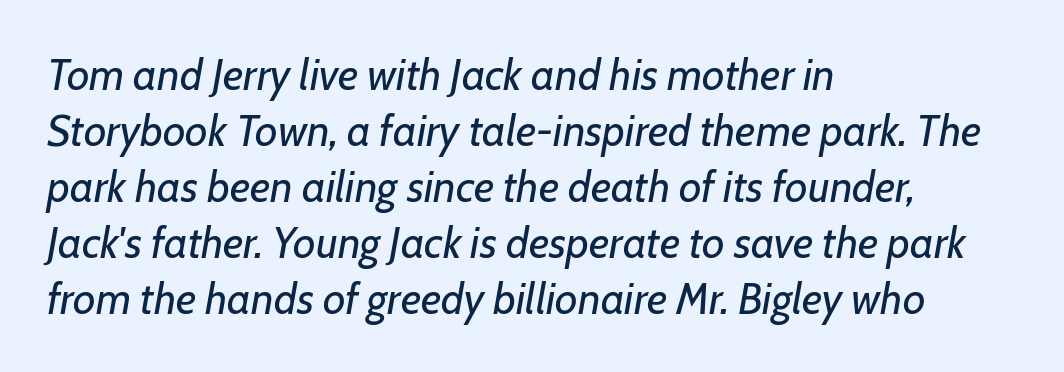
The image shows 44 px regular-weight type, italic (leaning right); set left-aligned, normal line spacing (1.27x), normal letter spacing, not underlined; low stroke contrast and a medium x-height.
